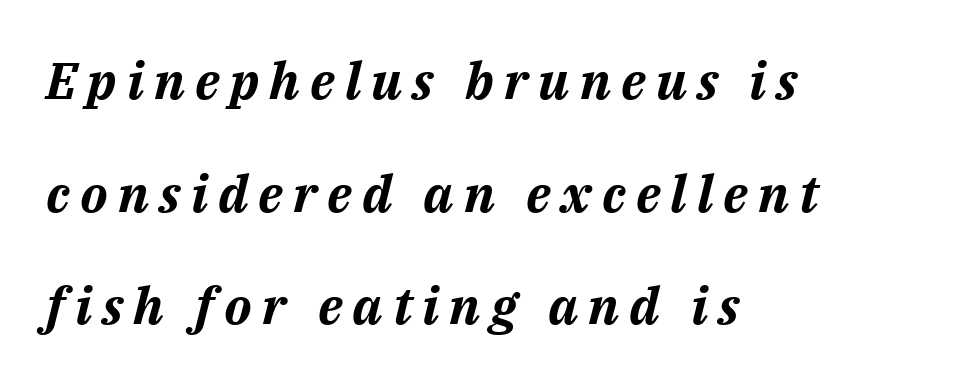
This sample trades compactness for vertical openness between lines. Looking at the ascenders, they clearly lean. Each row of text sits above clean, open space. The compositor pushed each line to the left boundary. Note the varied advance widths — an 'i' is clearly narrower than an 'm'.
